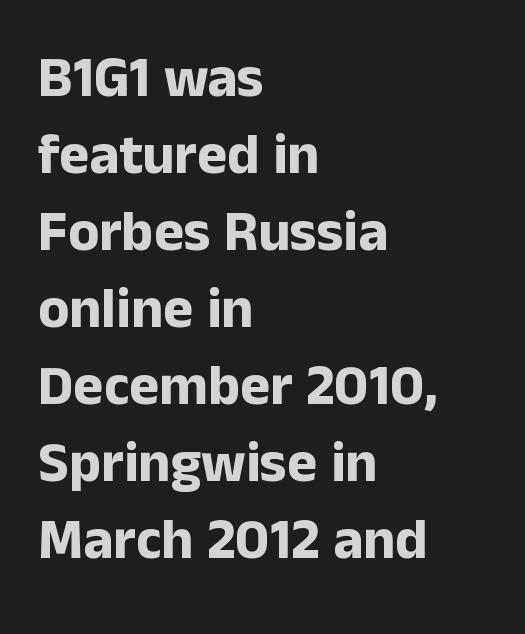
{"serif": "no", "italic": "no", "bold": "yes", "weight": "bold", "width": "normal", "stroke_contrast": "low", "x_height": "medium", "monospaced": "no", "underline": "no", "align": "left", "line_spacing": "normal", "line_spacing_ratio": 1.35, "letter_spacing": "normal", "letter_spacing_em": 0.0, "glyph_px": 57}
